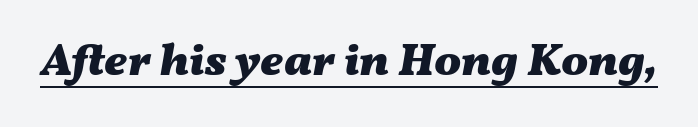
{"italic": "yes", "lean": "right", "slant_degrees": 11, "bold": "yes", "weight": "heavy", "width": "wide", "stroke_contrast": "medium", "x_height": "medium", "monospaced": "no", "underline": "yes", "letter_spacing": "normal", "letter_spacing_em": 0.0, "glyph_px": 45}
